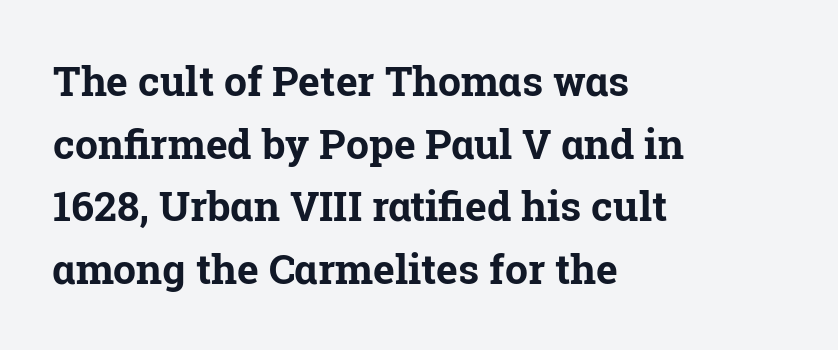
Q: Is the text bold? A: Yes.
Q: Is the text italic (slanted)? A: No, it is upright.
Q: Is the typeface a serif or a sans-serif typeface? A: Serif.
Q: Is the text underlined? A: No.
Q: How is the paragraph aligned? A: Left-aligned.
Q: Is the spacing between letters normal or unusually wide? A: Normal.
Q: Is the spacing between lines tight, normal or loose? A: Normal.
Q: Width (condensed, normal, or wide)? A: Normal.
Q: Stroke contrast? A: Low.
Q: x-height? A: Medium.
Q: Monospaced? A: No.
